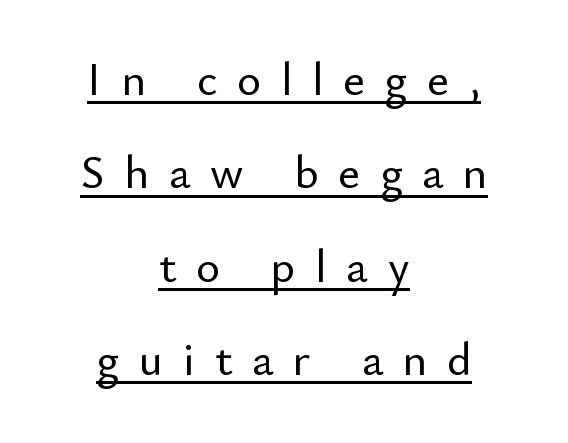
The image shows 46 px sans-serif type, upright; set centered, loose line spacing (2.03x), unusually wide letter spacing (+0.43 em), underlined; low stroke contrast and a small x-height.
